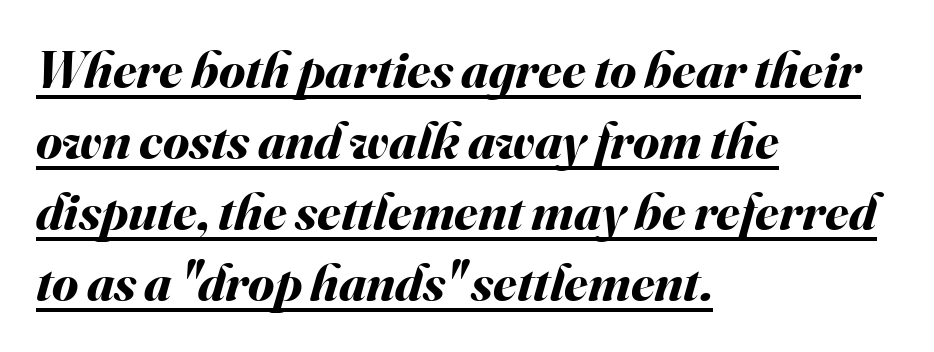
{"italic": "yes", "lean": "right", "slant_degrees": 16, "bold": "yes", "weight": "bold", "width": "normal", "stroke_contrast": "medium", "x_height": "small", "monospaced": "no", "underline": "yes", "align": "left", "line_spacing": "normal", "line_spacing_ratio": 1.34, "letter_spacing": "normal", "letter_spacing_em": 0.0, "glyph_px": 53}
